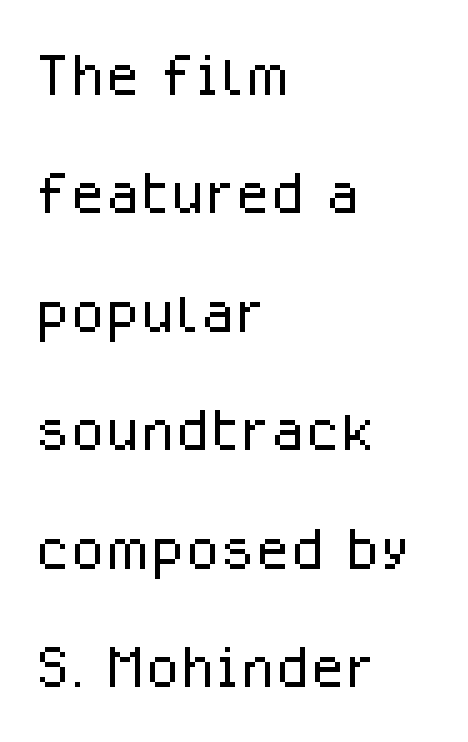
The image shows 80 px light sans-serif type, upright; set left-aligned, normal line spacing (1.48x), normal letter spacing, not underlined; low stroke contrast and a medium x-height.
